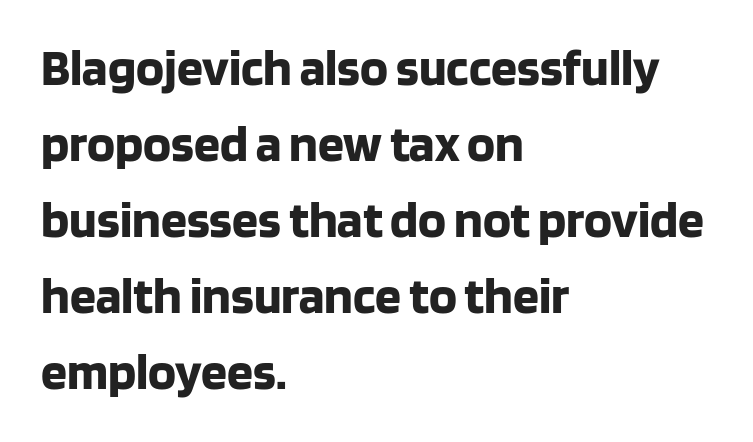
{"serif": "no", "italic": "no", "bold": "yes", "weight": "bold", "width": "normal", "stroke_contrast": "low", "x_height": "large", "monospaced": "no", "underline": "no", "align": "left", "line_spacing": "normal", "line_spacing_ratio": 1.46, "letter_spacing": "normal", "letter_spacing_em": 0.0, "glyph_px": 52}
